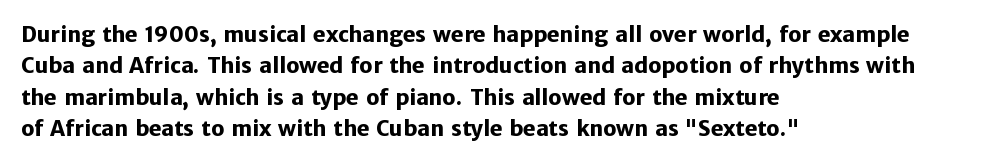
The image shows 21 px bold type, upright; set left-aligned, normal line spacing (1.5x), normal letter spacing, not underlined.
